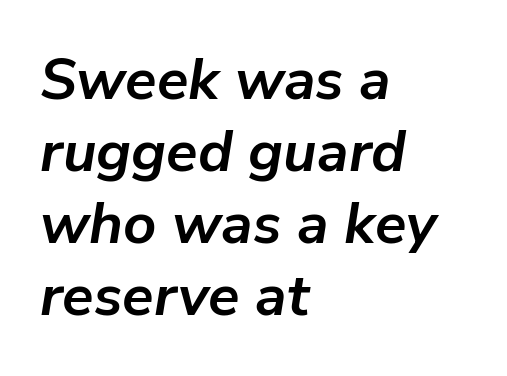
Q: Is the text bold? A: Yes.
Q: Is the text italic (slanted)? A: Yes, it leans right by about 9 degrees.
Q: Is the text underlined? A: No.
Q: How is the paragraph aligned? A: Left-aligned.
Q: Is the spacing between letters normal or unusually wide? A: Normal.
Q: Width (condensed, normal, or wide)? A: Normal.
Q: Stroke contrast? A: Low.
Q: x-height? A: Medium.
Q: Monospaced? A: No.
